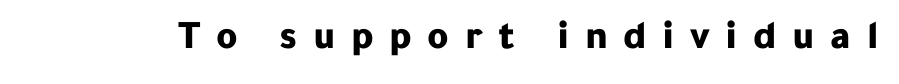
Check where the strokes stop: nothing finishes them off — pure sans. This sample uses expanded letter spacing, leaving extra air between glyphs. It's the straight-up-and-down kind of type. The baseline area is clear. A full-strength bold gives these letters their thick strokes.
